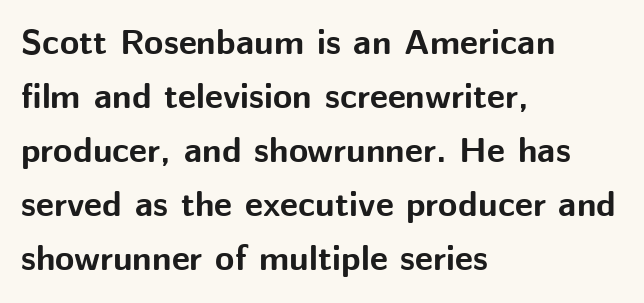
The image shows 35 px bold sans-serif type, upright; set left-aligned, normal line spacing (1.54x), normal letter spacing, not underlined; medium stroke contrast and a medium x-height.
